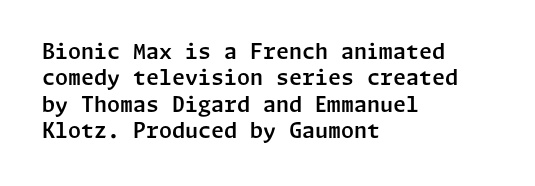
The image shows 21 px text type, upright; set left-aligned, normal line spacing (1.26x), normal letter spacing, not underlined.
